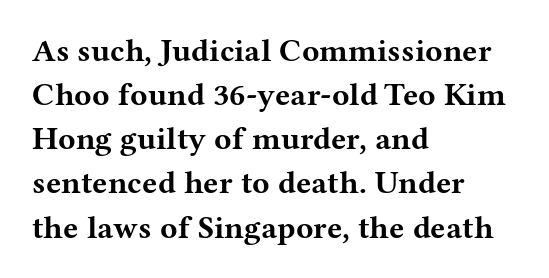
The letterforms sit shoulder to shoulder at normal distance. Plain, unruled lines of type. Varying glyph widths throughout — classic text-font behaviour. The lines sit at an ordinary, default distance from one another.
